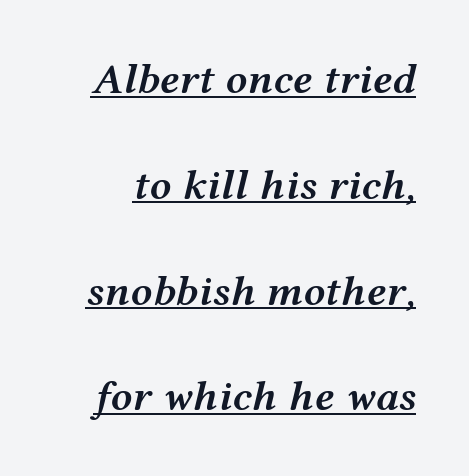
{"italic": "yes", "lean": "right", "slant_degrees": 12, "bold": "semi", "weight": "semibold", "width": "wide", "stroke_contrast": "medium", "x_height": "medium", "monospaced": "no", "underline": "yes", "line_spacing": "loose", "line_spacing_ratio": 2.46, "letter_spacing": "normal", "letter_spacing_em": 0.0, "glyph_px": 43}
